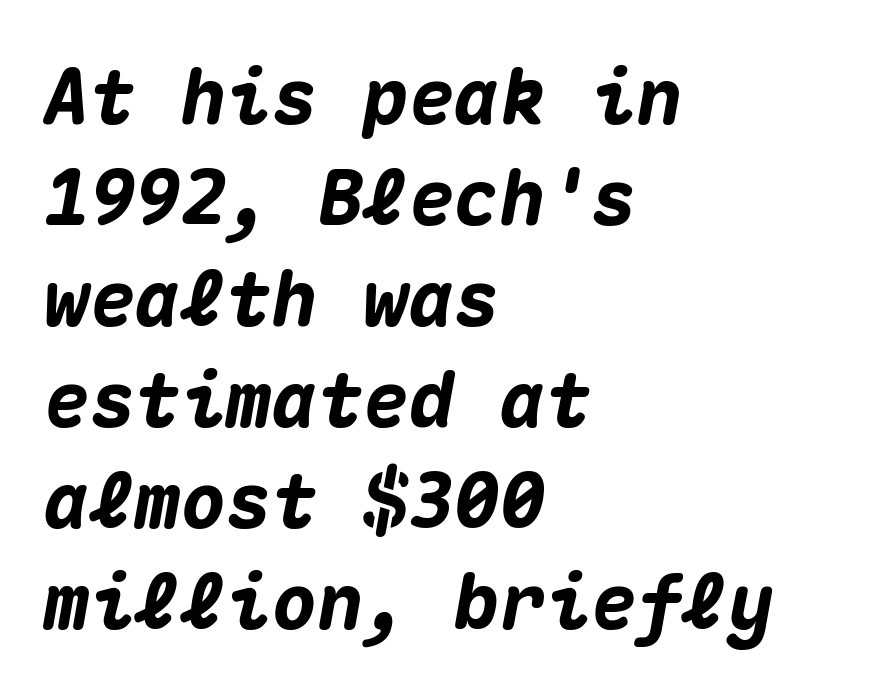
Q: Is the text bold? A: Yes.
Q: Is the text italic (slanted)? A: Yes, it leans right by about 10 degrees.
Q: Is the text underlined? A: No.
Q: How is the paragraph aligned? A: Left-aligned.
Q: Is the spacing between letters normal or unusually wide? A: Normal.
Q: Is the spacing between lines tight, normal or loose? A: Normal.
Q: Width (condensed, normal, or wide)? A: Normal.
Q: Stroke contrast? A: Medium.
Q: x-height? A: Medium.
Q: Monospaced? A: Yes.
